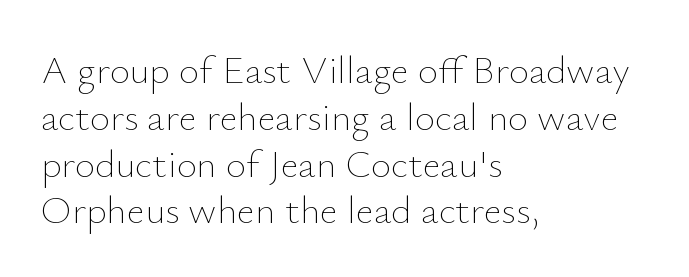
Q: Is the text bold? A: No.
Q: Is the text italic (slanted)? A: No, it is upright.
Q: Is the text underlined? A: No.
Q: How is the paragraph aligned? A: Left-aligned.
Q: Is the spacing between letters normal or unusually wide? A: Normal.
Q: Width (condensed, normal, or wide)? A: Normal.
Q: Stroke contrast? A: Low.
Q: x-height? A: Small.
Q: Monospaced? A: No.
